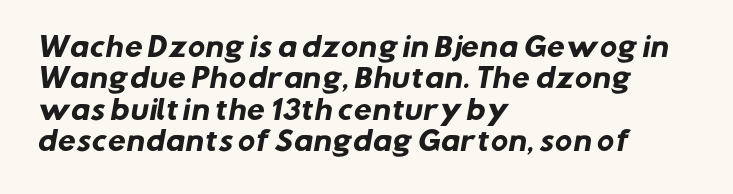
{"bold": "yes", "underline": "no", "align": "left", "line_spacing_ratio": 1.21, "letter_spacing": "normal", "letter_spacing_em": 0.0, "glyph_px": 26}
